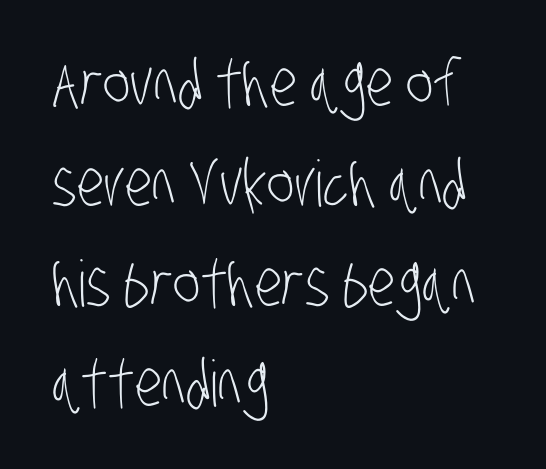
{"serif": "no", "bold": "no", "weight": "light", "width": "condensed", "stroke_contrast": "low", "x_height": "large", "monospaced": "no", "underline": "no", "align": "left", "line_spacing": "normal", "line_spacing_ratio": 1.56, "letter_spacing": "normal", "letter_spacing_em": 0.0, "glyph_px": 64}
